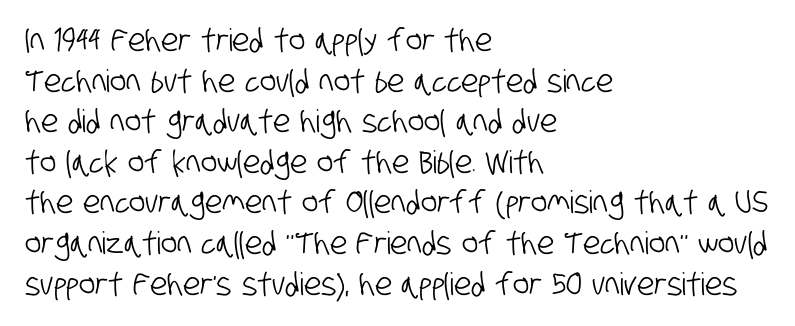
The image shows 31 px condensed sans-serif type; set left-aligned, normal line spacing (1.31x), normal letter spacing, not underlined; low stroke contrast and a large x-height.
